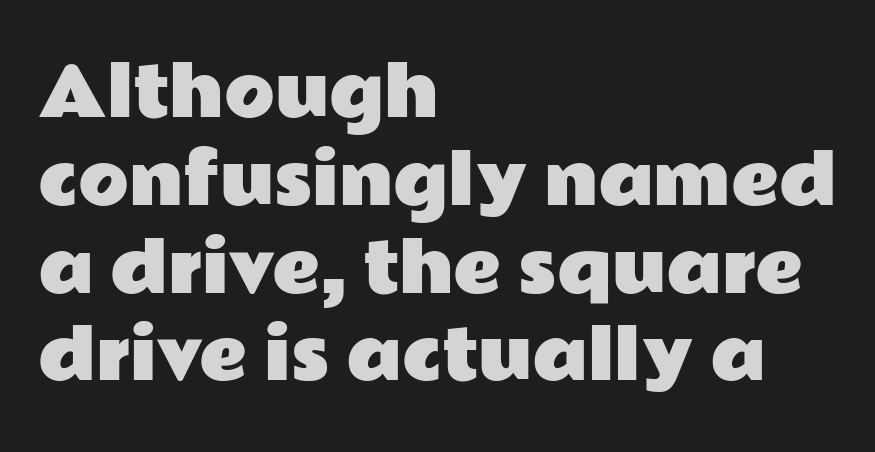
The image shows 66 px wide sans-serif type, upright; set left-aligned, normal line spacing (1.33x), normal letter spacing, not underlined; low stroke contrast and a medium x-height.
